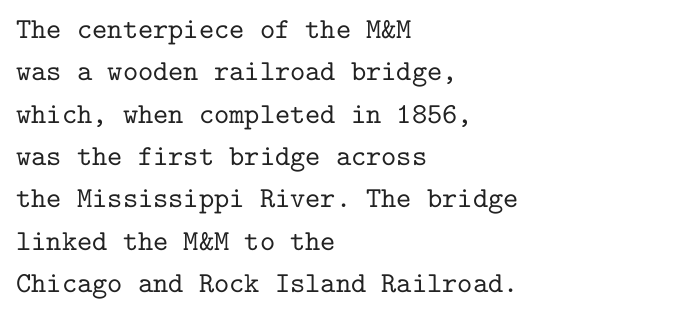
{"serif": "yes", "italic": "no", "width": "normal", "stroke_contrast": "low", "x_height": "medium", "monospaced": "yes", "underline": "no", "align": "left", "line_spacing": "normal", "line_spacing_ratio": 1.46, "letter_spacing": "normal", "letter_spacing_em": 0.0, "glyph_px": 29}
